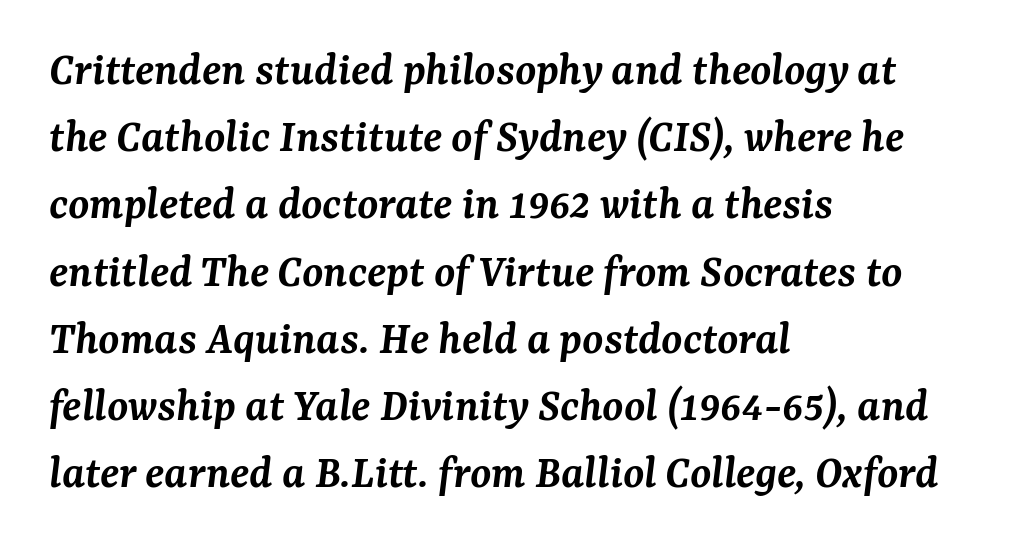
What kind of face is this? One with serifs. This sample uses an oblique cut, with every glyph tilted off the vertical. What weight is shown? A semibold, between regular and bold. A normal amount of white space separates one row of letters from the next.
